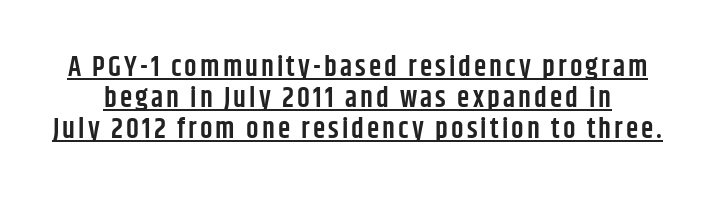
{"serif": "no", "italic": "no", "bold": "semi", "weight": "semibold", "width": "condensed", "stroke_contrast": "low", "x_height": "large", "monospaced": "no", "underline": "yes", "line_spacing": "tight", "line_spacing_ratio": 1.11, "glyph_px": 28}
